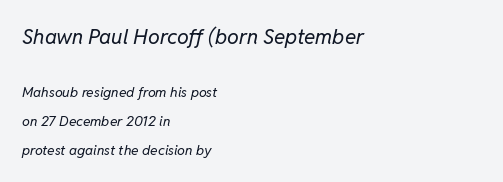
The image shows 21 px text type, italic (leaning right); set left-aligned, loose line spacing (2.06x), normal letter spacing, not underlined; the first (top) block is 1.5x larger.
